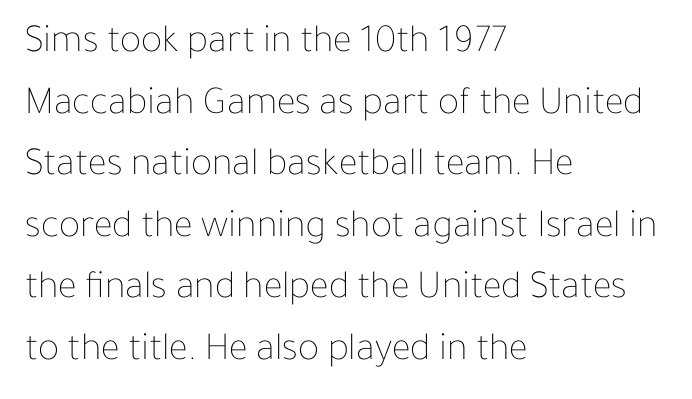
{"italic": "no", "bold": "no", "weight": "thin", "width": "normal", "stroke_contrast": "low", "x_height": "medium", "monospaced": "no", "underline": "no", "align": "left", "line_spacing": "normal", "line_spacing_ratio": 1.54, "letter_spacing": "normal", "letter_spacing_em": 0.0, "glyph_px": 40}
